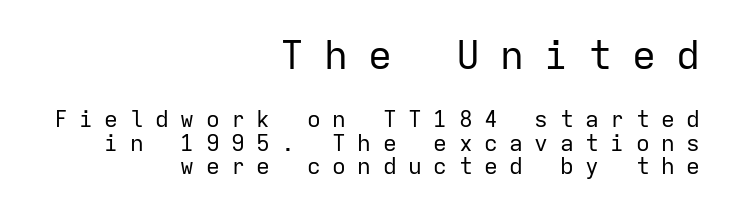
The image shows 40 px regular-weight sans-serif type, upright, monospaced; set right-aligned, tight line spacing (1.04x), unusually wide letter spacing (+0.5 em), not underlined; the first (top) block is 1.74x larger; low stroke contrast and a medium x-height.
